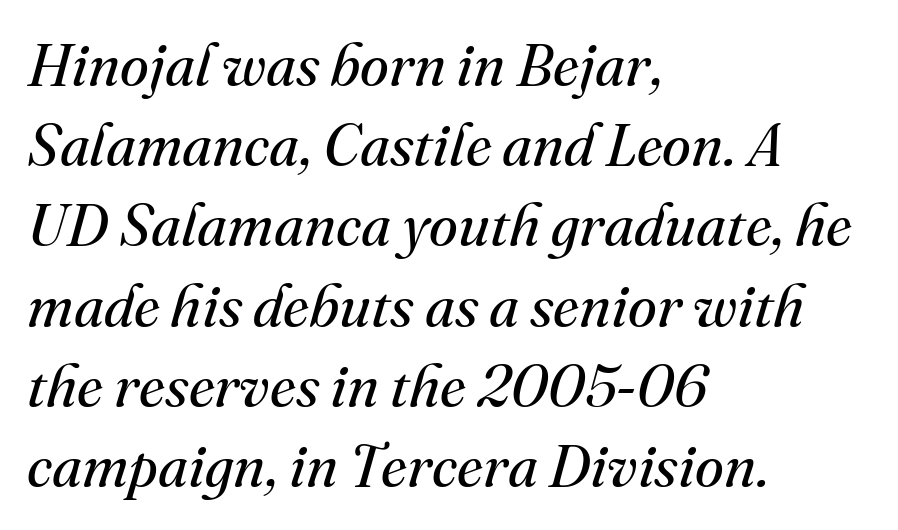
Q: Is the text bold? A: No.
Q: Is the text italic (slanted)? A: Yes, it leans right by about 16 degrees.
Q: Is the typeface a serif or a sans-serif typeface? A: Serif.
Q: Is the text underlined? A: No.
Q: How is the paragraph aligned? A: Left-aligned.
Q: Is the spacing between letters normal or unusually wide? A: Normal.
Q: Is the spacing between lines tight, normal or loose? A: Normal.
Q: Width (condensed, normal, or wide)? A: Normal.
Q: Stroke contrast? A: Medium.
Q: x-height? A: Small.
Q: Monospaced? A: No.
